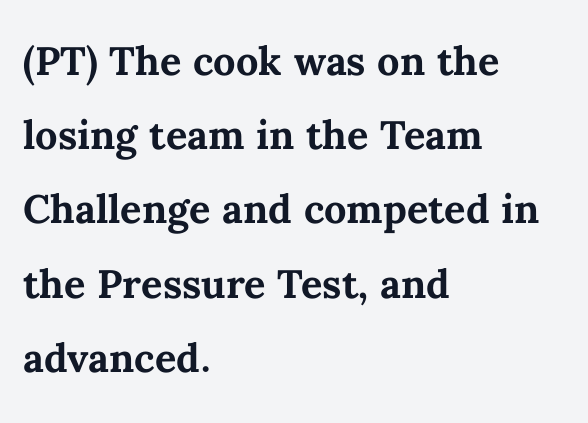
The leading is moderate, giving the passage an even texture. This is the regular roman posture of the typeface. Proportional: the letters do not fall into vertical columns. Each row of text sits above clean, open space. The compositor pushed each line to the left boundary.
